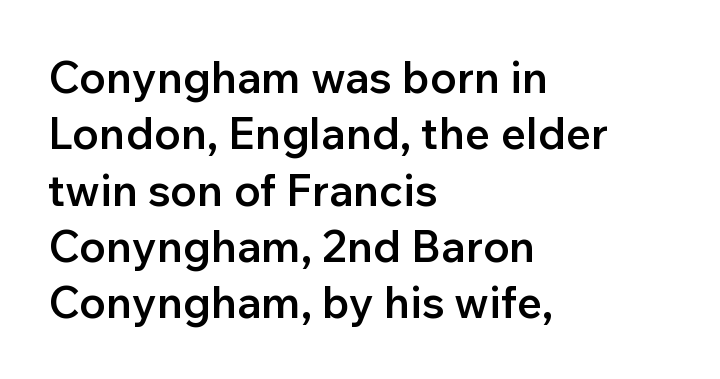
The image shows 44 px semibold sans-serif type, upright; set left-aligned, normal line spacing (1.28x), normal letter spacing, not underlined; low stroke contrast and a medium x-height.
